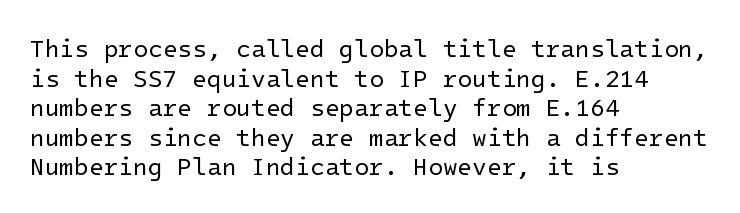
Q: Is the text bold? A: No.
Q: Is the text italic (slanted)? A: No, it is upright.
Q: Is the text underlined? A: No.
Q: How is the paragraph aligned? A: Left-aligned.
Q: Is the spacing between letters normal or unusually wide? A: Normal.
